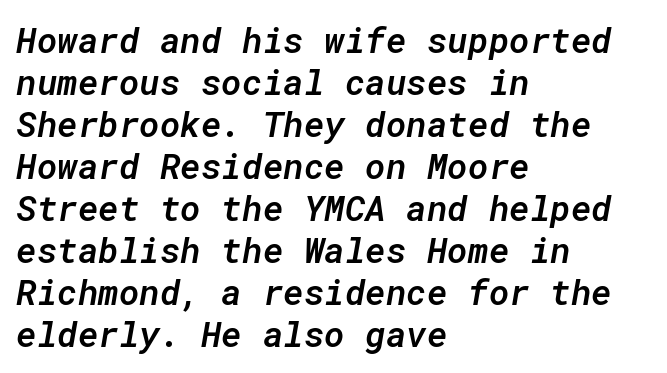
{"italic": "yes", "lean": "right", "slant_degrees": 10, "bold": "semi", "weight": "semibold", "width": "normal", "stroke_contrast": "low", "x_height": "medium", "monospaced": "yes", "underline": "no", "align": "left", "line_spacing_ratio": 1.2, "letter_spacing": "normal", "letter_spacing_em": 0.0, "glyph_px": 35}
